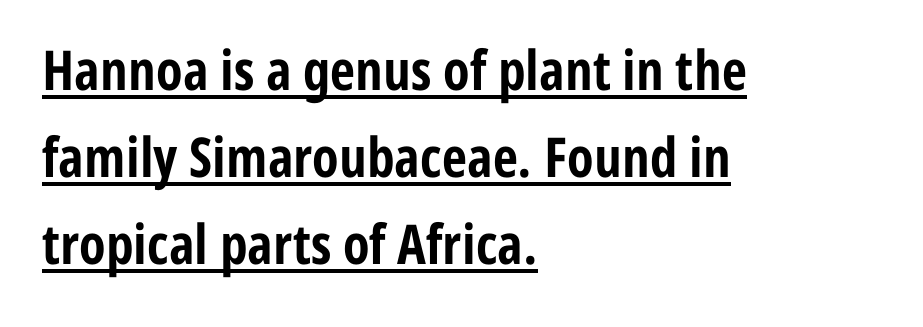
Q: Is the text bold? A: Yes.
Q: Is the text italic (slanted)? A: No, it is upright.
Q: Is the typeface a serif or a sans-serif typeface? A: Sans-serif.
Q: Is the text underlined? A: Yes.
Q: How is the paragraph aligned? A: Left-aligned.
Q: Is the spacing between letters normal or unusually wide? A: Normal.
Q: Is the spacing between lines tight, normal or loose? A: Normal.
Q: Width (condensed, normal, or wide)? A: Condensed.
Q: Stroke contrast? A: Low.
Q: x-height? A: Medium.
Q: Monospaced? A: No.
